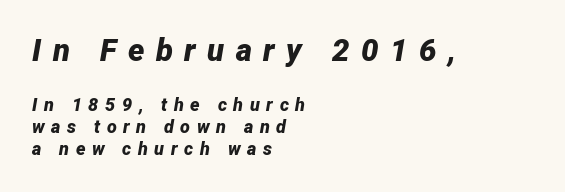
Visually, the top section dominates because its glyphs are scaled up. These lines have a slow, spaced-out rhythm from letter to letter. Proportional: the letters do not fall into vertical columns. Every character sits at an angle, as italics do. Caption: multi-line text, flush left, ragged right.
